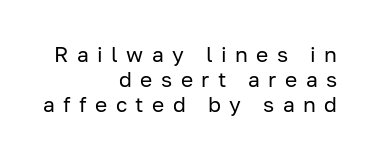
Alignment: flush right. Rendered with straight, roman letterforms. No heavy texture on the line: the type isn't bold. Descender tails drop into unmarked territory. The rendering inserts visible extra space after every character.
